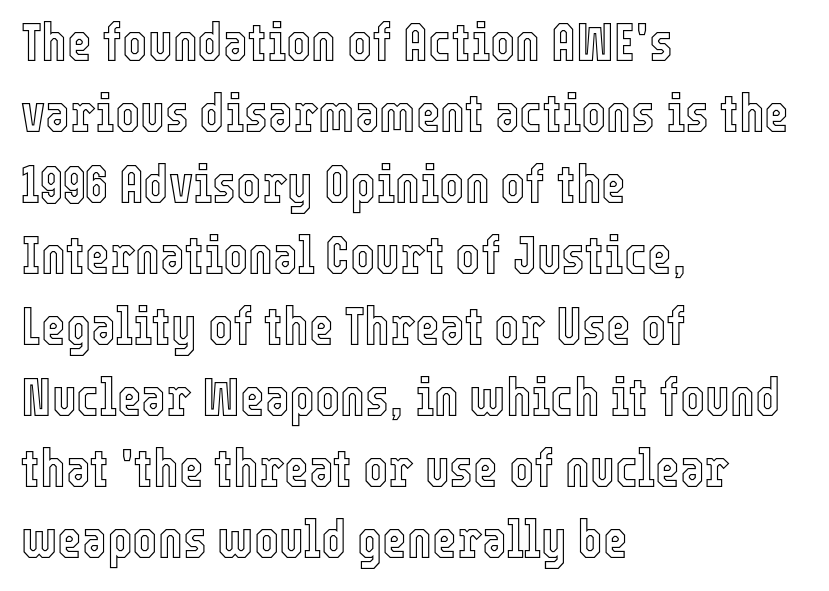
Q: Is the text italic (slanted)? A: No, it is upright.
Q: Is the text underlined? A: No.
Q: How is the paragraph aligned? A: Left-aligned.
Q: Is the spacing between letters normal or unusually wide? A: Normal.
Q: Is the spacing between lines tight, normal or loose? A: Normal.
Q: Width (condensed, normal, or wide)? A: Condensed.
Q: x-height? A: Medium.
Q: Monospaced? A: No.
